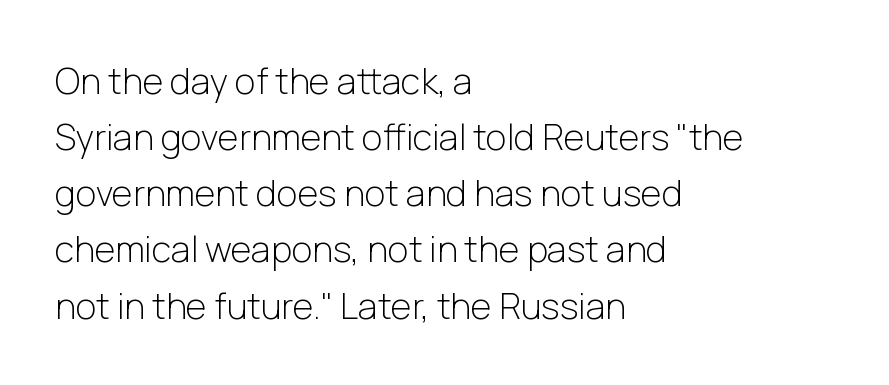
Think standard paragraph weight, or any step lighter than that. Nope, no serifs anywhere on these letters. Where is the straight margin? On the left. Nope, not italic — everything's standing straight. The face used here is rendered with its standard letterfit. The passage shown is typed in a proportional face where columns would drift.
